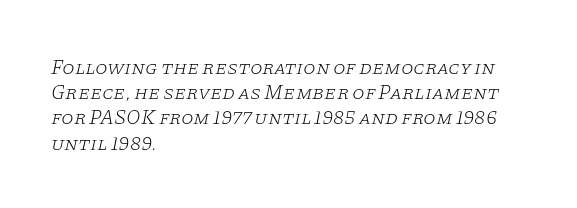
The image shows 20 px text type, italic (leaning right); set left-aligned, normal line spacing (1.26x), normal letter spacing, not underlined.
